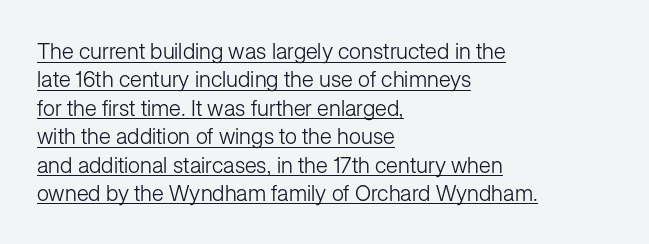
The image shows 22 px text type, upright; set left-aligned, normal line spacing (1.29x), normal letter spacing, underlined.
